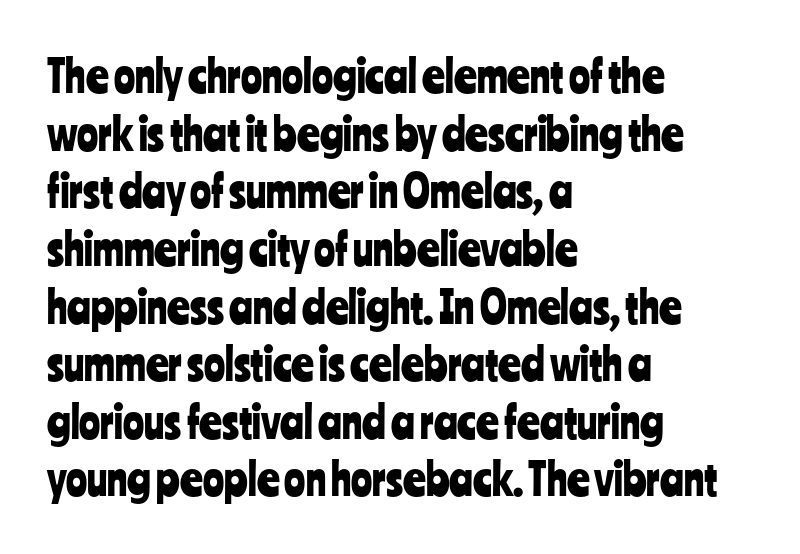
Q: Is the text italic (slanted)? A: No, it is upright.
Q: Is the typeface a serif or a sans-serif typeface? A: Sans-serif.
Q: Is the text underlined? A: No.
Q: How is the paragraph aligned? A: Left-aligned.
Q: Is the spacing between letters normal or unusually wide? A: Normal.
Q: Is the spacing between lines tight, normal or loose? A: Normal.
Q: Width (condensed, normal, or wide)? A: Condensed.
Q: Stroke contrast? A: Low.
Q: x-height? A: Medium.
Q: Monospaced? A: No.
